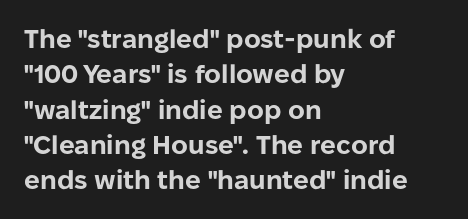
{"italic": "no", "bold": "yes", "underline": "no", "align": "left", "line_spacing": "normal", "line_spacing_ratio": 1.36, "letter_spacing": "normal", "letter_spacing_em": 0.0, "glyph_px": 26}
